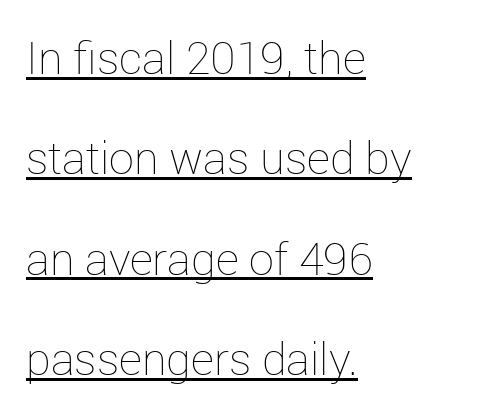
The image shows 45 px thin type, upright; set left-aligned, loose line spacing (2.23x), normal letter spacing, underlined; low stroke contrast and a medium x-height.
